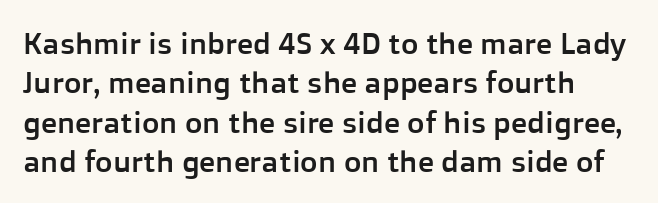
Is this a sans? Yes — the strokes have no serifs. The line-height multiplier appears to be the usual default. Observe the ordinary spacing: letters are neighbours, not strangers. Spacing verdict: proportional, widths tailored to each character. Anything drawn beneath the words? Only blank space. Ascenders rise straight up at ninety degrees.
